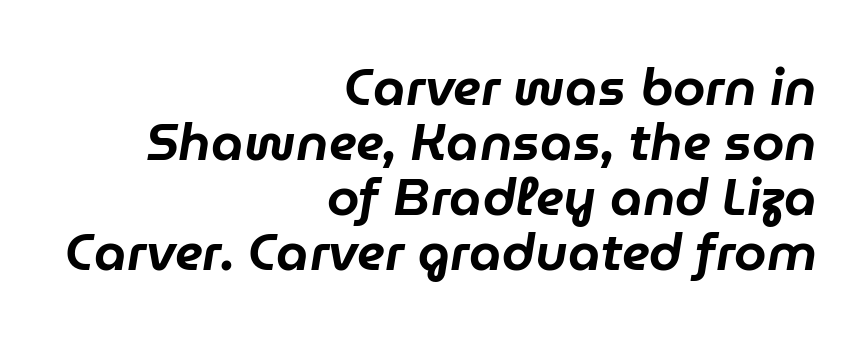
Q: Is the text italic (slanted)? A: Yes, it leans right by about 9 degrees.
Q: Is the text underlined? A: No.
Q: How is the paragraph aligned? A: Right-aligned.
Q: Is the spacing between letters normal or unusually wide? A: Normal.
Q: Is the spacing between lines tight, normal or loose? A: Tight.
Q: Width (condensed, normal, or wide)? A: Normal.
Q: Stroke contrast? A: Low.
Q: x-height? A: Medium.
Q: Monospaced? A: No.
